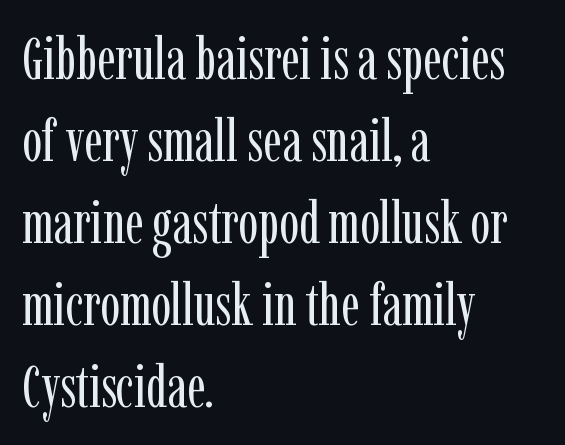
The image shows 59 px regular-weight, condensed serif type, upright; set left-aligned, normal line spacing (1.39x), normal letter spacing, not underlined; low stroke contrast and a medium x-height.
